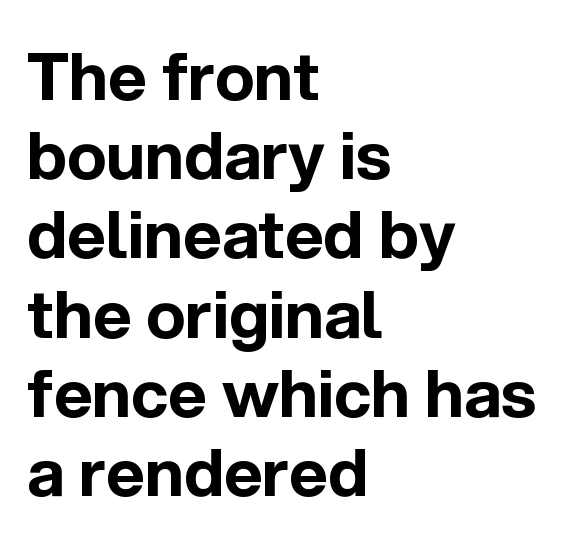
{"serif": "no", "italic": "no", "bold": "yes", "weight": "bold", "width": "normal", "x_height": "medium", "monospaced": "no", "underline": "no", "align": "left", "line_spacing_ratio": 1.2, "letter_spacing": "normal", "letter_spacing_em": 0.0, "glyph_px": 66}
